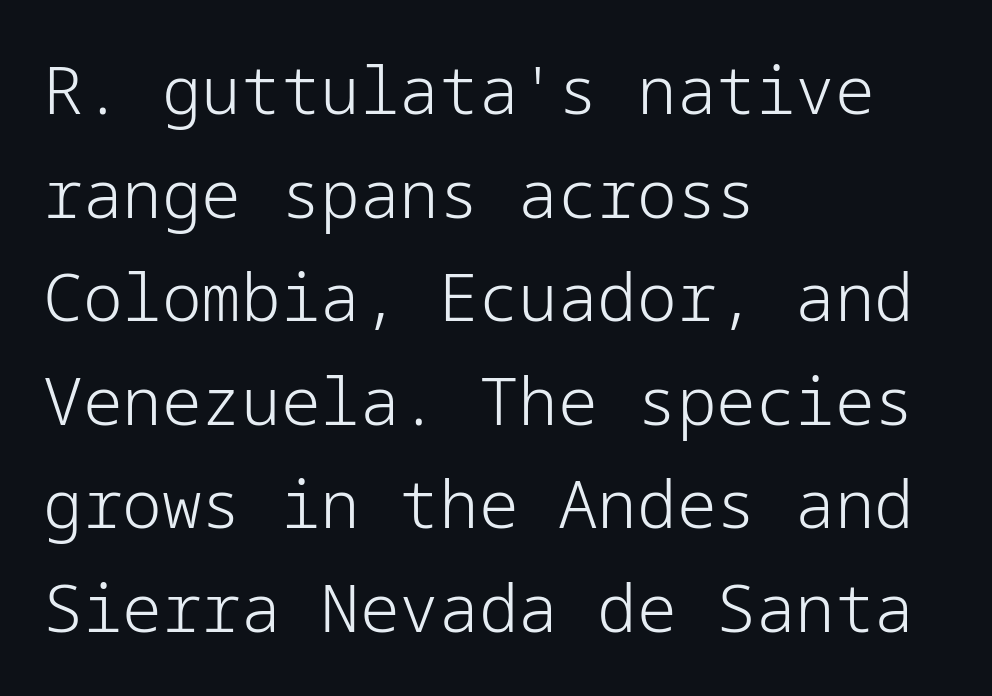
The face looks like a standard text weight, possibly lighter. The lines sit at an ordinary, default distance from one another. Quick note: underline off. This is the regular roman posture of the typeface.
